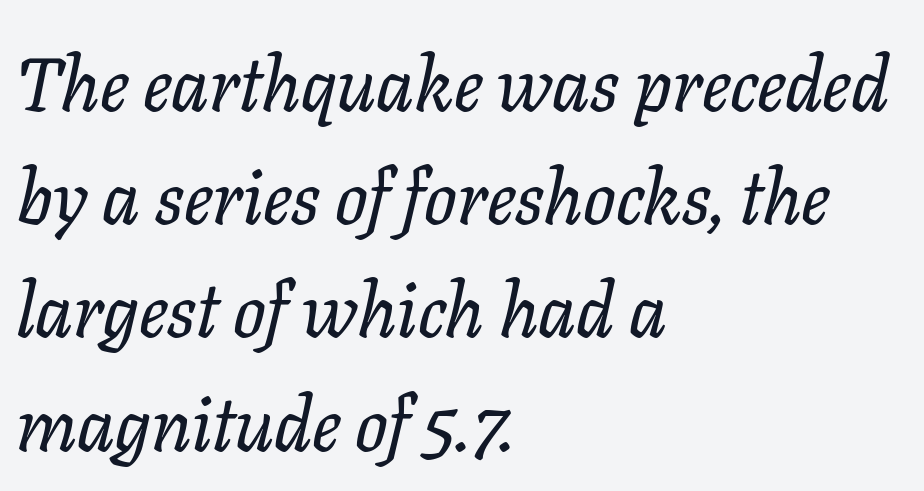
The passage shown is not underscored anywhere. Classification — serif. The vertical gap from one line to the next is medium. Do the characters align in a grid? No, the font is proportional. Visually the block forms a straight wall on the left and a jagged coastline on the right.
